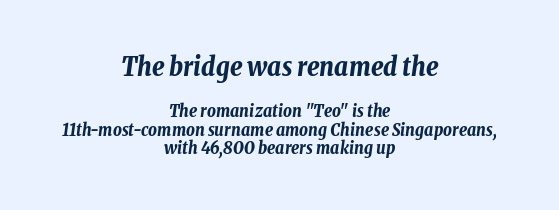
Q: Is the text bold? A: Yes.
Q: Is the text italic (slanted)? A: Yes, it leans right by about 8 degrees.
Q: Is the text underlined? A: No.
Q: How is the paragraph aligned? A: Centered.
Q: Is the spacing between letters normal or unusually wide? A: Normal.
Q: Is the spacing between lines tight, normal or loose? A: Tight.
Q: Which block of text is set in a larger size, the first (top) or the second (bottom)? A: The first (top) one.
